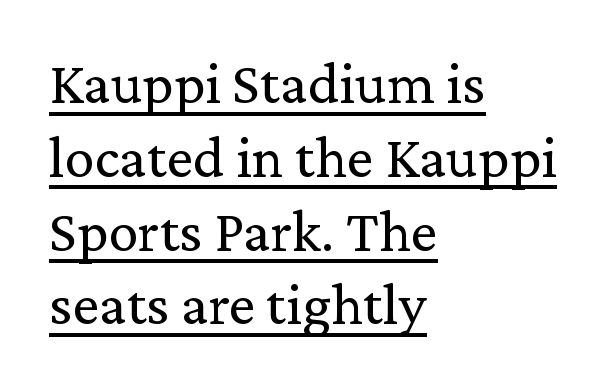
A typesetter would call this proportional, since set widths differ per character. No extra tracking has been applied to these lines. The specimen reads as upright at a glance. Small tapered or slab feet sit at the stroke ends, so this counts as serif.
